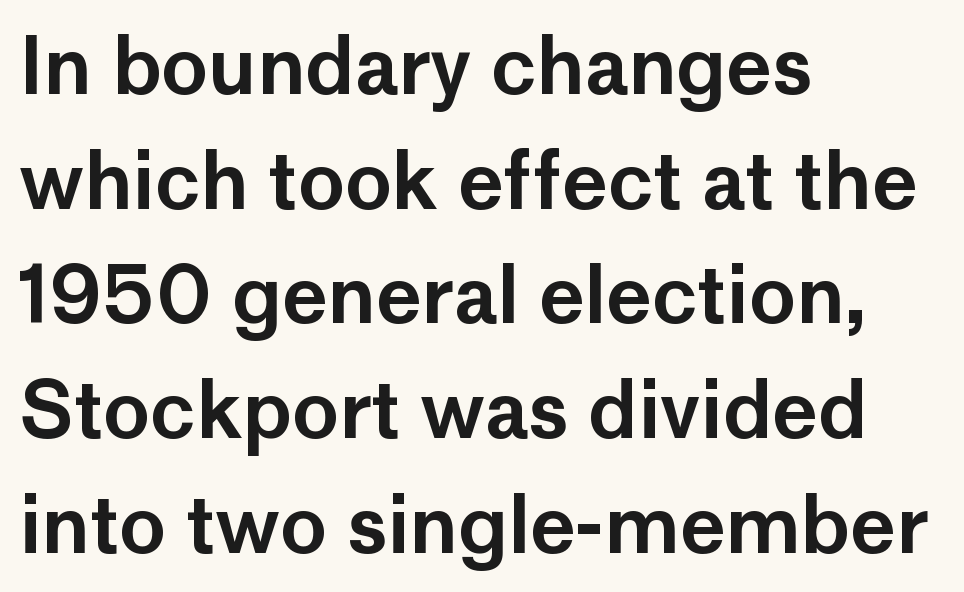
{"serif": "no", "italic": "no", "width": "normal", "stroke_contrast": "low", "x_height": "medium", "monospaced": "no", "underline": "no", "align": "left", "line_spacing": "normal", "line_spacing_ratio": 1.47, "letter_spacing": "normal", "letter_spacing_em": 0.0, "glyph_px": 78}
